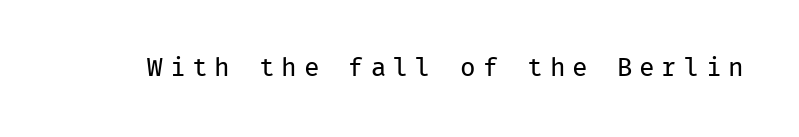
Honestly, there is no underline to notice here at all. Letters have the restrained weight of plain body copy at most. A roman cut, with each character standing at attention. The horizontal fit of the characters is loose and conspicuously gappy.
